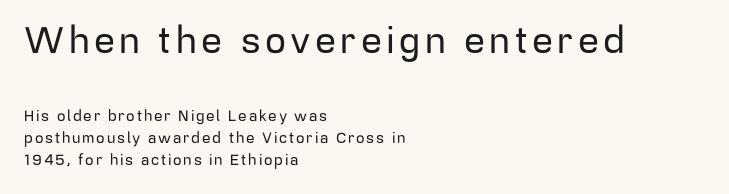
The image shows 37 px sans-serif type, upright; set left-aligned, normal line spacing (1.49x), not underlined; the first (top) block is 2.47x larger; low stroke contrast and a medium x-height.
